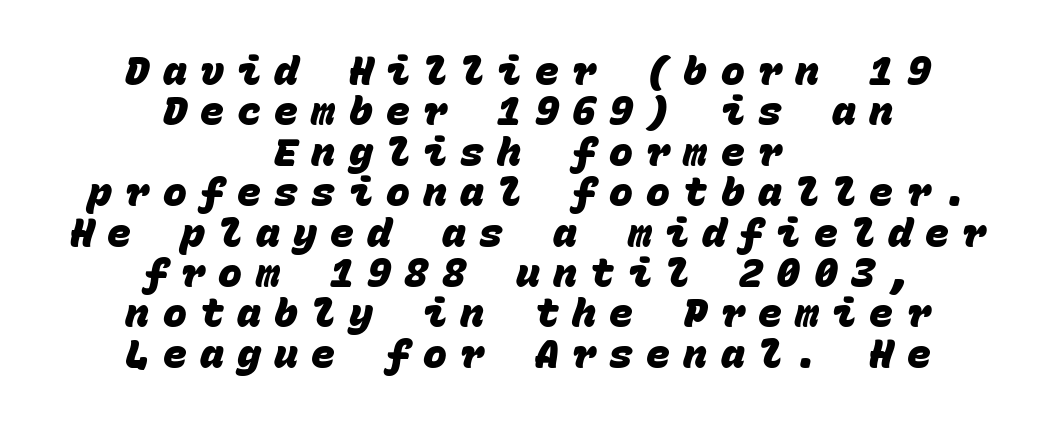
Q: Is the text bold? A: Yes.
Q: Is the typeface a serif or a sans-serif typeface? A: Sans-serif.
Q: Is the text underlined? A: No.
Q: How is the paragraph aligned? A: Centered.
Q: Is the spacing between letters normal or unusually wide? A: Unusually wide.
Q: Is the spacing between lines tight, normal or loose? A: Tight.
Q: Width (condensed, normal, or wide)? A: Normal.
Q: Stroke contrast? A: Low.
Q: x-height? A: Large.
Q: Monospaced? A: Yes.
